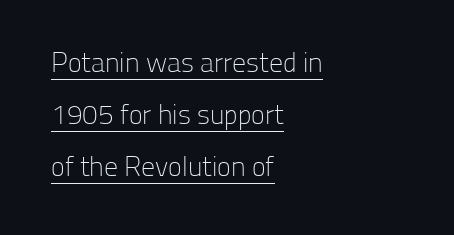
Unlike italic type, these characters show no tilt at all. Which margin do the lines hug? The left one — the right edge is uneven. The rendering uses the underline text-decoration. In terms of letterspacing, this is plain default setting. This rendering employs a face without finishing strokes, i.e., a sans-serif.
